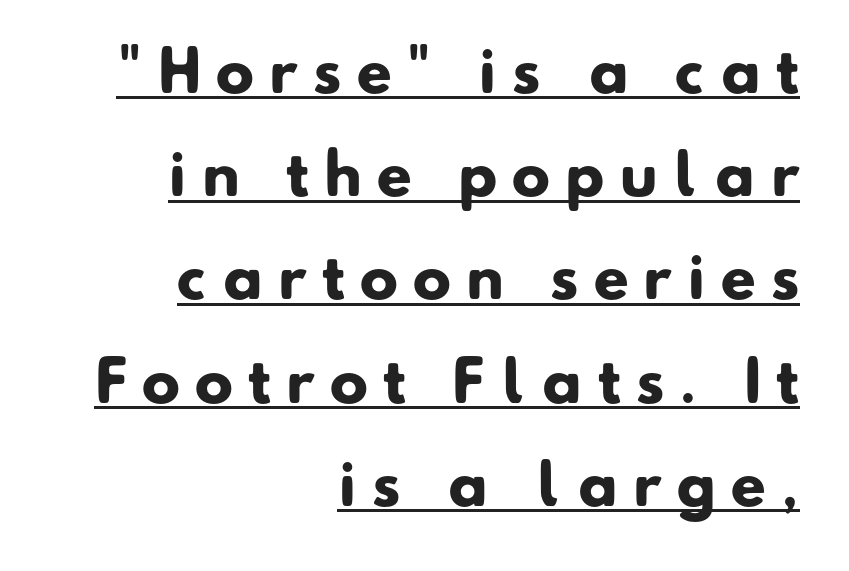
{"serif": "no", "bold": "yes", "weight": "heavy", "width": "normal", "stroke_contrast": "low", "x_height": "small", "monospaced": "no", "underline": "yes", "align": "right", "line_spacing_ratio": 1.81, "letter_spacing": "wide", "letter_spacing_em": 0.27, "glyph_px": 57}
